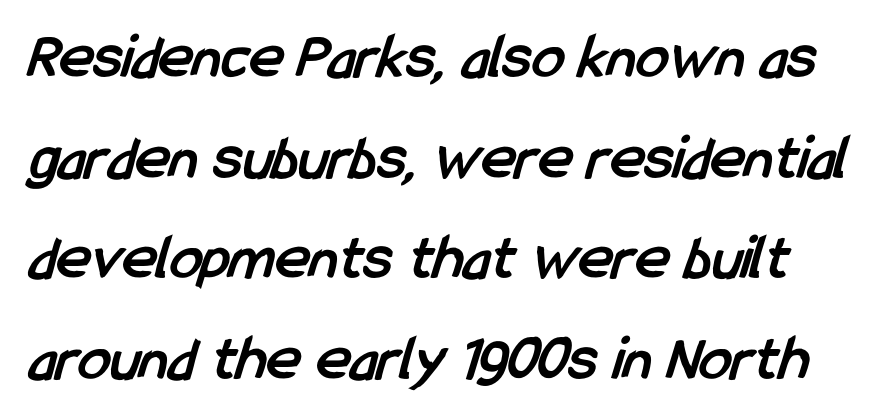
The image shows 65 px semibold, condensed sans-serif type; set normal line spacing (1.55x), normal letter spacing, not underlined; low stroke contrast and a medium x-height.
